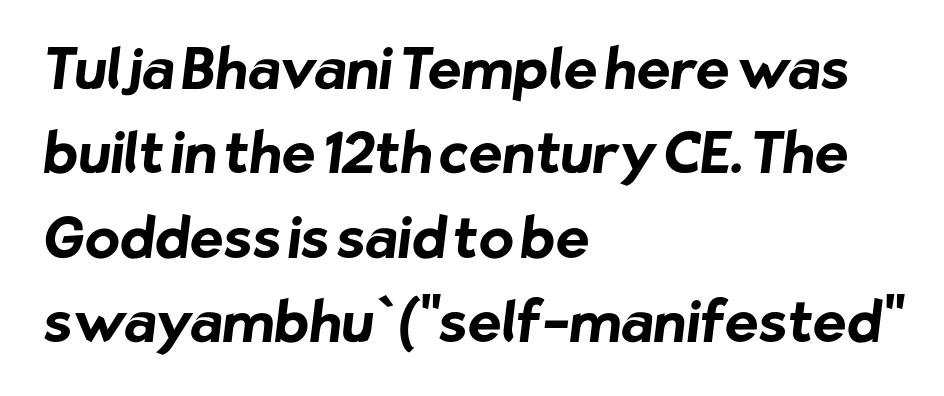
Q: Is the text bold? A: Yes.
Q: Is the typeface a serif or a sans-serif typeface? A: Sans-serif.
Q: Is the text underlined? A: No.
Q: How is the paragraph aligned? A: Left-aligned.
Q: Is the spacing between letters normal or unusually wide? A: Normal.
Q: Is the spacing between lines tight, normal or loose? A: Normal.
Q: Width (condensed, normal, or wide)? A: Normal.
Q: Stroke contrast? A: Low.
Q: x-height? A: Medium.
Q: Monospaced? A: No.
